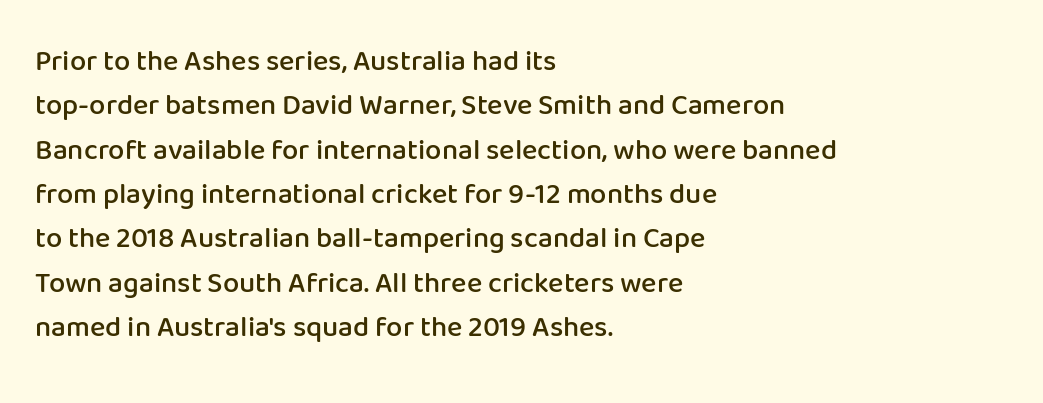
Every stem runs plumb, perpendicular to the baseline. The line-height multiplier appears to be the usual default. A typesetter would call this proportional, since set widths differ per character. Which margin do the lines hug? The left one — the right edge is uneven. The sample has been set in demibold, a notch under bold.
